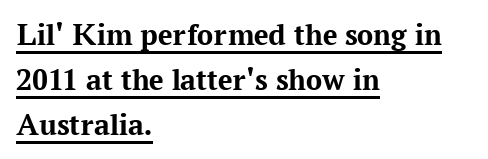
Q: Is the text bold? A: Yes.
Q: Is the text italic (slanted)? A: No, it is upright.
Q: Is the typeface a serif or a sans-serif typeface? A: Serif.
Q: Is the text underlined? A: Yes.
Q: How is the paragraph aligned? A: Left-aligned.
Q: Is the spacing between letters normal or unusually wide? A: Normal.
Q: Is the spacing between lines tight, normal or loose? A: Normal.
Q: Width (condensed, normal, or wide)? A: Normal.
Q: Stroke contrast? A: Medium.
Q: x-height? A: Medium.
Q: Monospaced? A: No.
